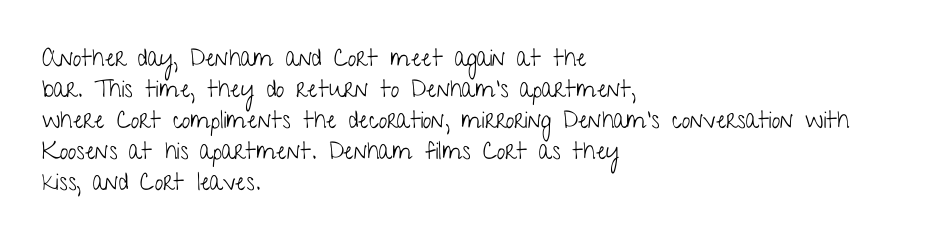
{"italic": "no", "bold": "no", "underline": "no", "align": "left", "line_spacing": "normal", "line_spacing_ratio": 1.29, "letter_spacing": "normal", "letter_spacing_em": 0.0, "glyph_px": 24}
